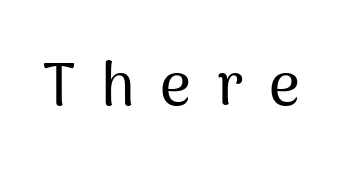
Note the varied advance widths — an 'i' is clearly narrower than an 'm'. The letters stand upright; this is a roman face. Words appear elongated and porous because spacing is wide. Stroke terminals: plain, sans-serif. No word sits above an underline.
